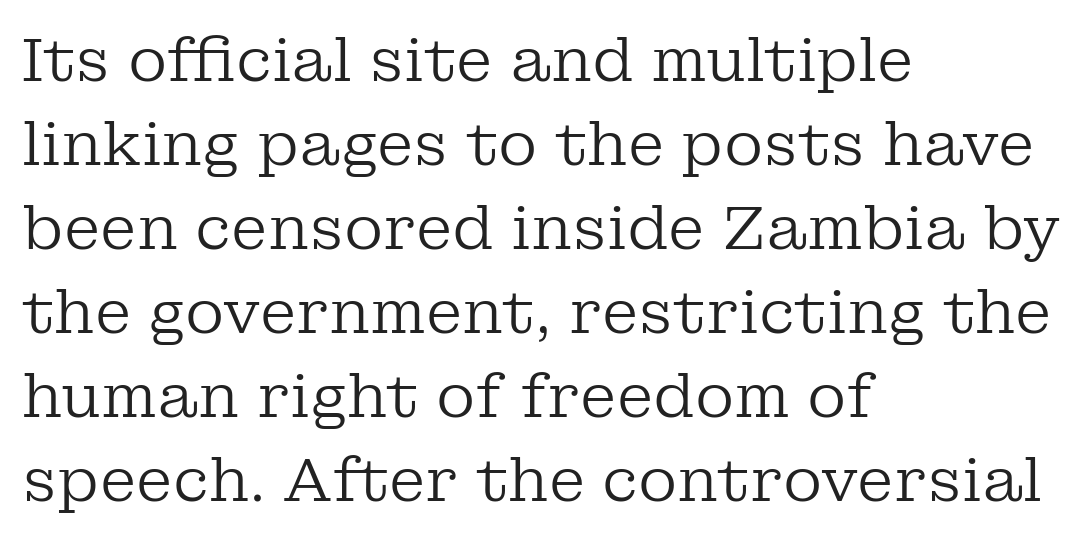
{"serif": "yes", "italic": "no", "bold": "no", "weight": "regular", "width": "normal", "stroke_contrast": "low", "x_height": "medium", "monospaced": "no", "underline": "no", "align": "left", "line_spacing": "normal", "line_spacing_ratio": 1.4, "letter_spacing": "normal", "letter_spacing_em": 0.0, "glyph_px": 60}
